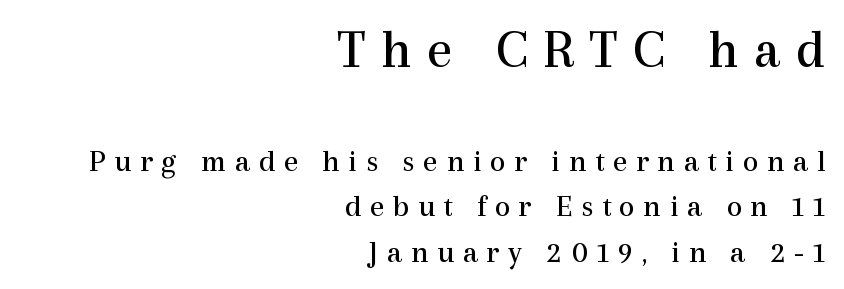
The image shows 55 px regular-weight serif type, upright; set right-aligned, normal line spacing (1.47x), unusually wide letter spacing (+0.28 em), not underlined; the first (top) block is 1.77x larger; a medium x-height.
